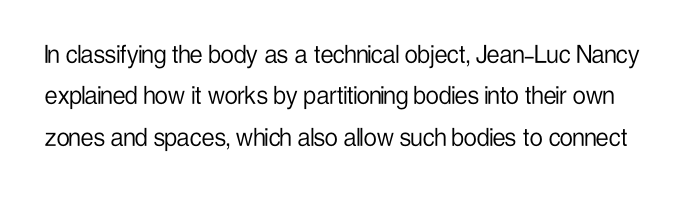
Q: Is the text bold? A: No.
Q: Is the text italic (slanted)? A: No, it is upright.
Q: Is the typeface a serif or a sans-serif typeface? A: Sans-serif.
Q: Is the text underlined? A: No.
Q: Is the spacing between letters normal or unusually wide? A: Normal.
Q: Is the spacing between lines tight, normal or loose? A: Normal.
Q: Width (condensed, normal, or wide)? A: Condensed.
Q: Stroke contrast? A: Low.
Q: x-height? A: Medium.
Q: Monospaced? A: No.
